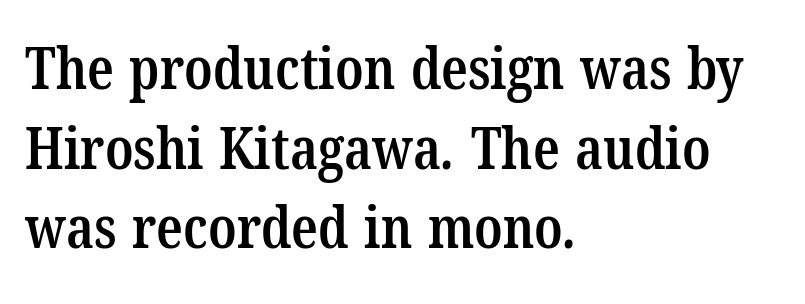
Inter-character spacing is left at the font's built-in metrics. Varying glyph widths throughout — classic text-font behaviour. Descender tails drop into unmarked territory. The lines in this sample share a left origin and differ only in where they stop. Bold? Not quite — semibold, heavier than regular but stopping short. The rendering shows small feet on the letterforms — a serif design.
